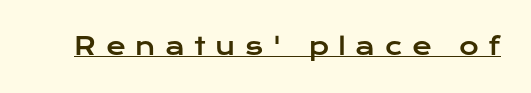
The image shows 24 px text type, upright; set unusually wide letter spacing (+0.39 em), underlined.
